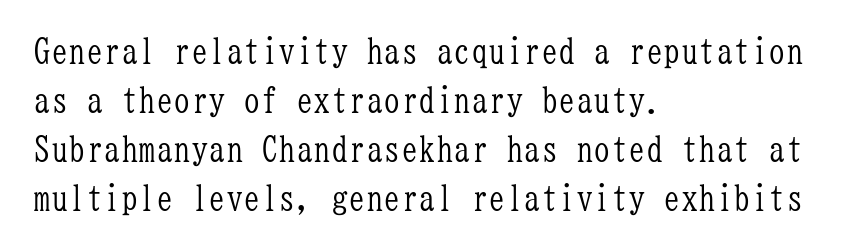
The face used here is rendered with its standard letterfit. The strokes are not fattened; the text isn't bold. These lines stack with their left ends in a neat column. Compared with typical paragraphs, the rows here are spaced about the same. Yep, those are serifs on the letters.
